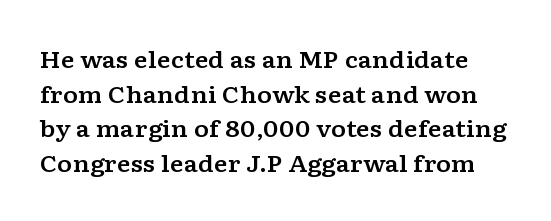
{"italic": "no", "underline": "no", "line_spacing": "normal", "line_spacing_ratio": 1.51, "letter_spacing": "normal", "letter_spacing_em": 0.0, "glyph_px": 23}
